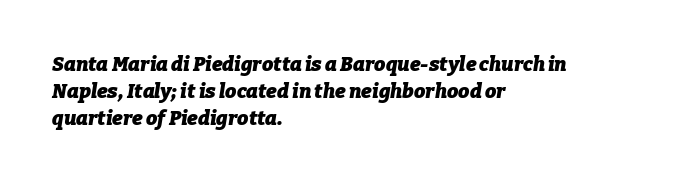
The image shows 20 px bold type, italic (leaning right); set left-aligned, normal line spacing (1.35x), normal letter spacing, not underlined.
